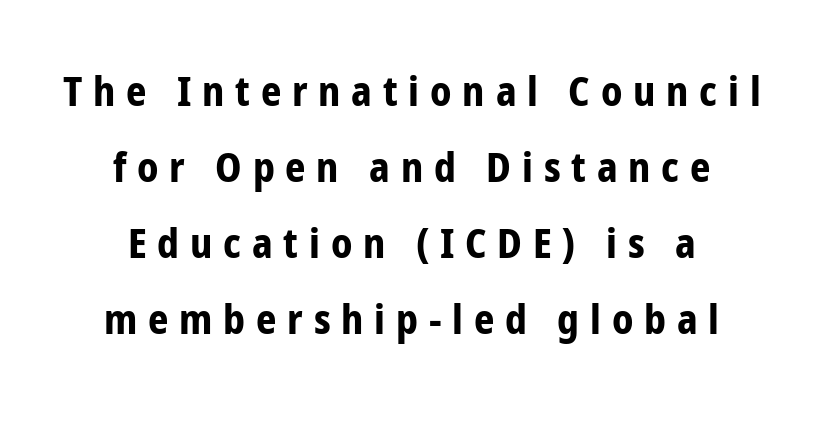
{"serif": "no", "italic": "no", "bold": "yes", "weight": "bold", "width": "condensed", "stroke_contrast": "low", "x_height": "medium", "monospaced": "no", "underline": "no", "align": "center", "line_spacing": "loose", "line_spacing_ratio": 1.9, "letter_spacing": "wide", "letter_spacing_em": 0.27, "glyph_px": 40}
